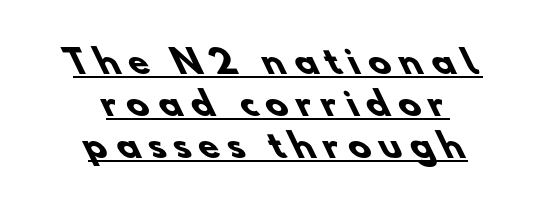
{"serif": "no", "bold": "yes", "weight": "heavy", "width": "normal", "stroke_contrast": "low", "x_height": "small", "monospaced": "no", "underline": "yes", "align": "center", "line_spacing": "normal", "line_spacing_ratio": 1.28, "letter_spacing": "wide", "letter_spacing_em": 0.27, "glyph_px": 33}
